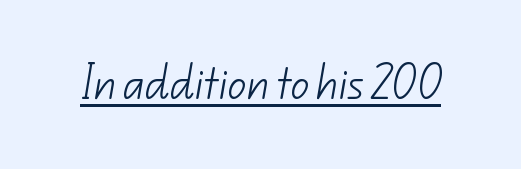
{"serif": "no", "bold": "no", "weight": "light", "width": "normal", "stroke_contrast": "low", "x_height": "small", "monospaced": "no", "underline": "yes", "letter_spacing": "normal", "letter_spacing_em": 0.0, "glyph_px": 37}
